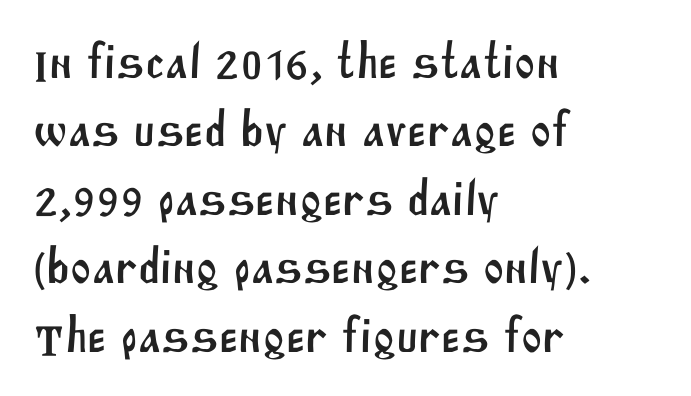
Q: Is the typeface a serif or a sans-serif typeface? A: Sans-serif.
Q: Is the text underlined? A: No.
Q: How is the paragraph aligned? A: Left-aligned.
Q: Is the spacing between letters normal or unusually wide? A: Normal.
Q: Is the spacing between lines tight, normal or loose? A: Normal.
Q: Width (condensed, normal, or wide)? A: Normal.
Q: Stroke contrast? A: Medium.
Q: x-height? A: Large.
Q: Monospaced? A: No.
